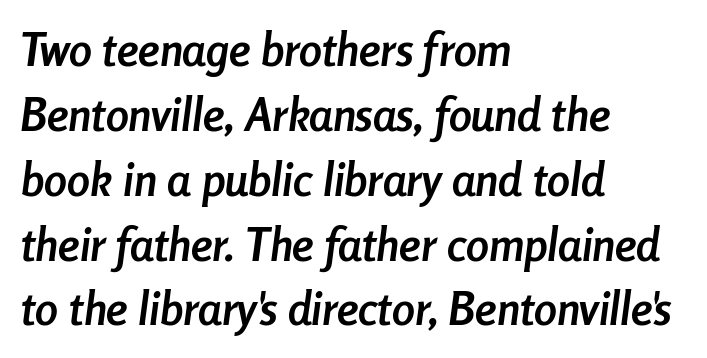
{"italic": "yes", "lean": "right", "slant_degrees": 8, "bold": "yes", "weight": "semibold", "width": "condensed", "stroke_contrast": "low", "x_height": "medium", "monospaced": "no", "underline": "no", "align": "left", "line_spacing": "normal", "line_spacing_ratio": 1.41, "letter_spacing": "normal", "letter_spacing_em": 0.0, "glyph_px": 46}
